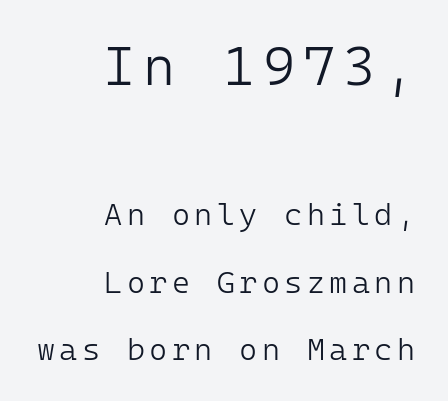
{"serif": "no", "italic": "no", "bold": "no", "weight": "light", "width": "normal", "stroke_contrast": "low", "x_height": "medium", "monospaced": "yes", "underline": "no", "align": "right", "line_spacing": "loose", "line_spacing_ratio": 2.17, "larger_block": "first", "size_ratio": 1.77, "glyph_px": 55}
